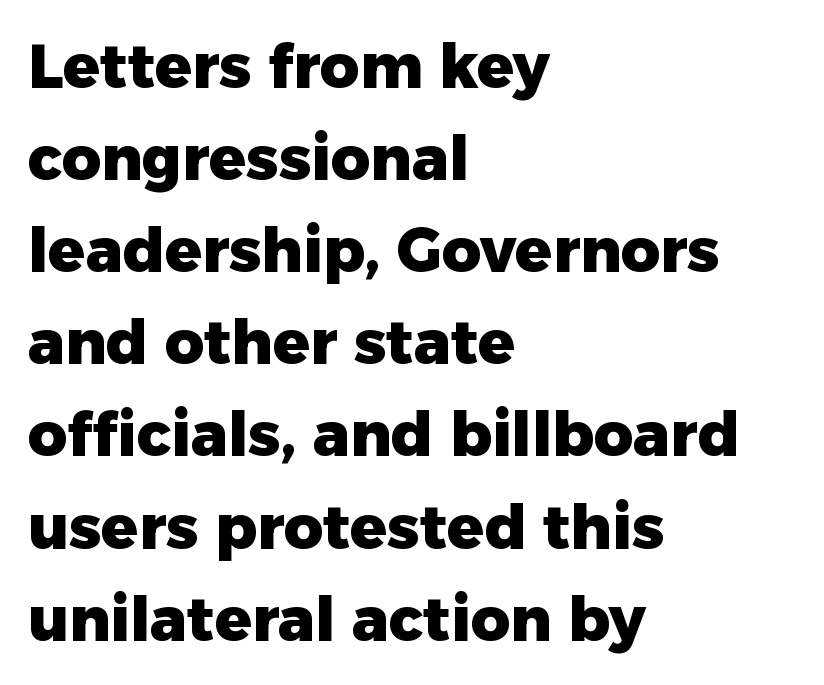
The image shows 61 px heavy sans-serif type, upright; set left-aligned, normal line spacing (1.51x), normal letter spacing, not underlined; low stroke contrast and a medium x-height.
